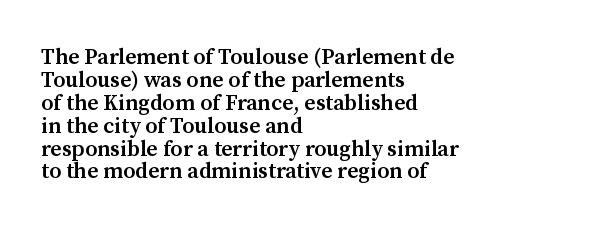
Teacher's note: observe the even left margin — that is flush-left alignment. The vertical gap from one line to the next is small. Descenders are the only things crossing below the line. How are the letters spaced? Ordinarily, with no added tracking. Summary of weight: moderately heavy, a semibold.
